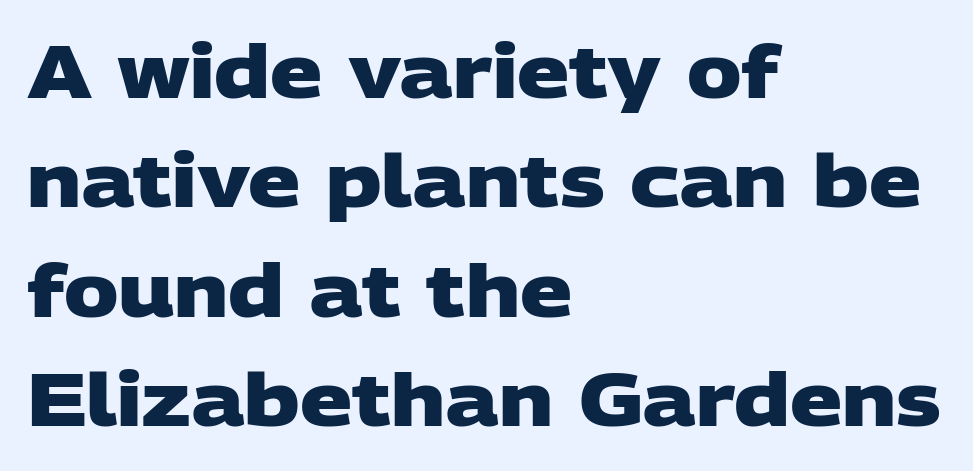
Q: Is the text bold? A: Yes.
Q: Is the typeface a serif or a sans-serif typeface? A: Sans-serif.
Q: Is the text underlined? A: No.
Q: How is the paragraph aligned? A: Left-aligned.
Q: Is the spacing between letters normal or unusually wide? A: Normal.
Q: Is the spacing between lines tight, normal or loose? A: Normal.
Q: Width (condensed, normal, or wide)? A: Wide.
Q: Stroke contrast? A: Low.
Q: x-height? A: Large.
Q: Monospaced? A: No.
